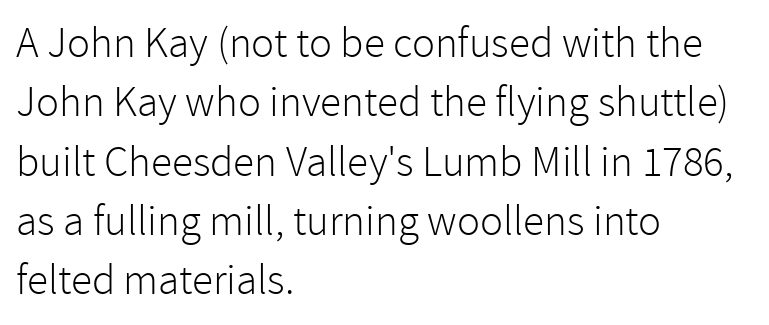
Compared with a centered layout, this one pins lines to the left instead. Baseline-to-baseline distance is the conventional proportion of letter height. Look at the tracking — it's just the regular setting, nothing added. Serifs: no, the terminals of the letterforms are clean.
